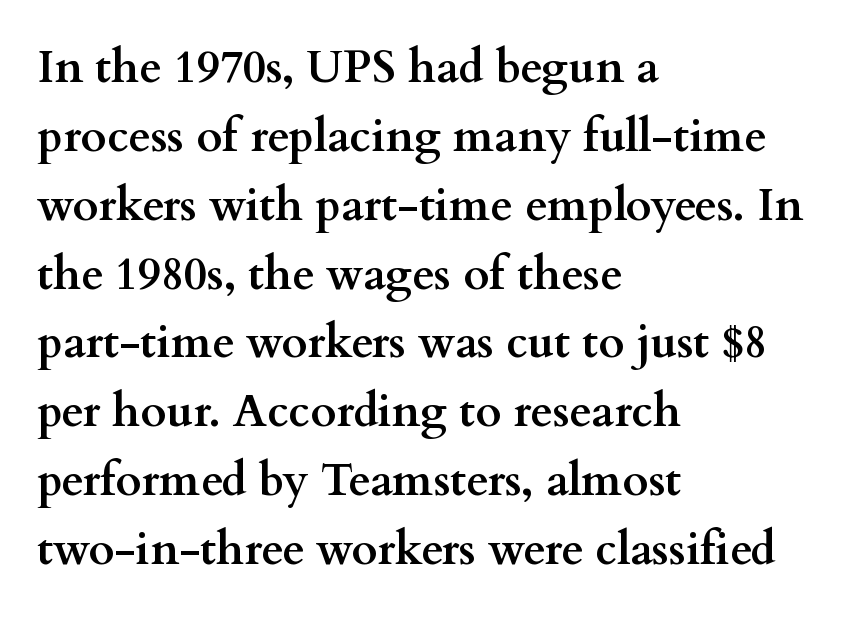
The image shows 45 px semibold, wide serif type, upright; set left-aligned, normal line spacing (1.53x), normal letter spacing, not underlined; medium stroke contrast and a small x-height.
